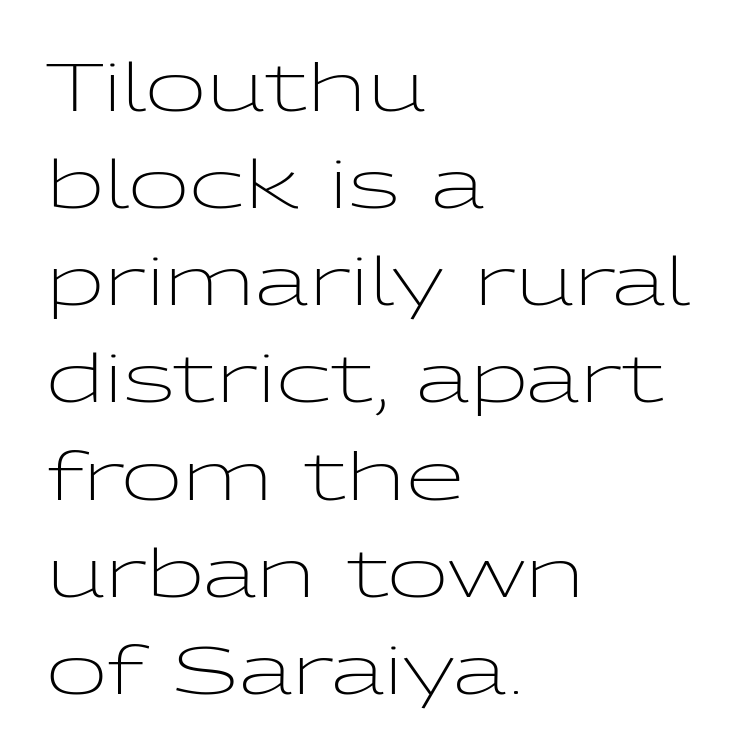
The image shows 67 px light, wide sans-serif type, upright; set left-aligned, normal line spacing (1.45x), normal letter spacing, not underlined; low stroke contrast and a medium x-height.
